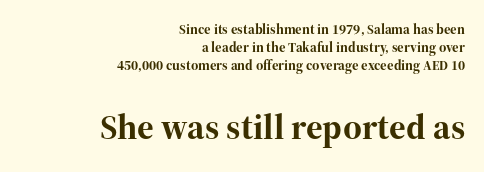
The image shows 36 px bold serif type, upright; set right-aligned, normal line spacing (1.27x), normal letter spacing, not underlined; the second (bottom) block is 2.57x larger; high stroke contrast and a medium x-height.
